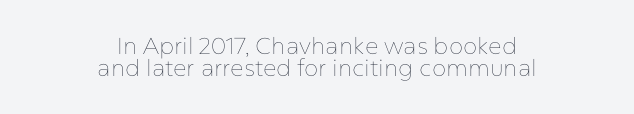
The image shows 23 px text type, upright; set centered, tight line spacing (0.96x), normal letter spacing, not underlined.
